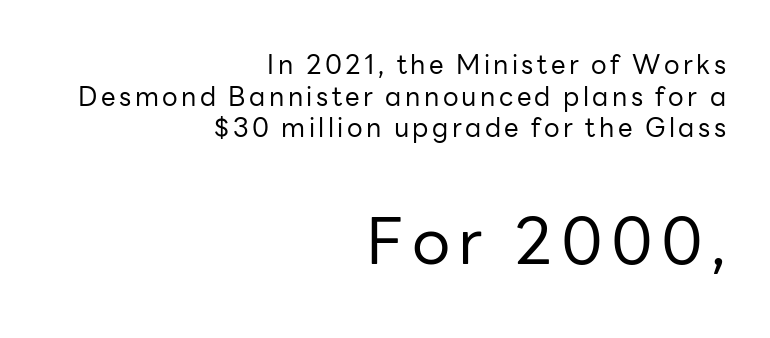
The image shows 64 px regular-weight sans-serif type, upright; set right-aligned, line spacing 1.22x, not underlined; the second (bottom) block is 2.46x larger; low stroke contrast and a medium x-height.
